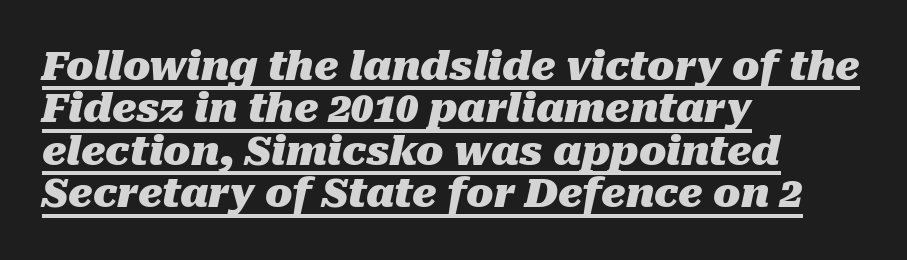
{"italic": "yes", "lean": "right", "slant_degrees": 10, "bold": "yes", "weight": "heavy", "width": "normal", "stroke_contrast": "medium", "x_height": "medium", "monospaced": "no", "underline": "yes", "align": "left", "line_spacing": "tight", "line_spacing_ratio": 1.06, "letter_spacing": "normal", "letter_spacing_em": 0.0, "glyph_px": 40}
